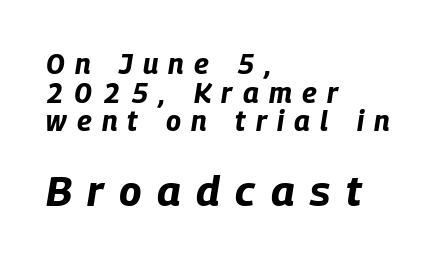
Q: Is the text bold? A: Yes.
Q: Is the text italic (slanted)? A: Yes, it leans right by about 9 degrees.
Q: Is the text underlined? A: No.
Q: How is the paragraph aligned? A: Left-aligned.
Q: Is the spacing between letters normal or unusually wide? A: Unusually wide.
Q: Is the spacing between lines tight, normal or loose? A: Tight.
Q: Which block of text is set in a larger size, the first (top) or the second (bottom)? A: The second (bottom) one.
Q: Width (condensed, normal, or wide)? A: Condensed.
Q: Stroke contrast? A: Low.
Q: x-height? A: Large.
Q: Monospaced? A: No.
